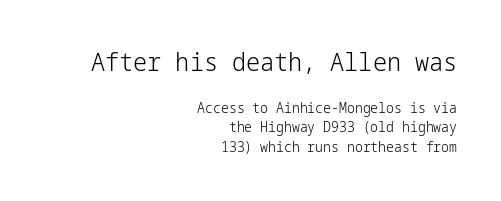
{"italic": "no", "bold": "no", "underline": "no", "align": "right", "line_spacing": "normal", "line_spacing_ratio": 1.37, "letter_spacing": "normal", "letter_spacing_em": 0.0, "larger_block": "first", "size_ratio": 1.79, "glyph_px": 25}
